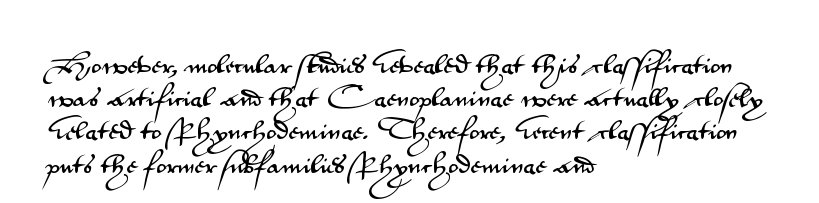
The tracking reads as untouched default to a designer's eye. Anything drawn beneath the words? Only blank space. Leading: standard.
